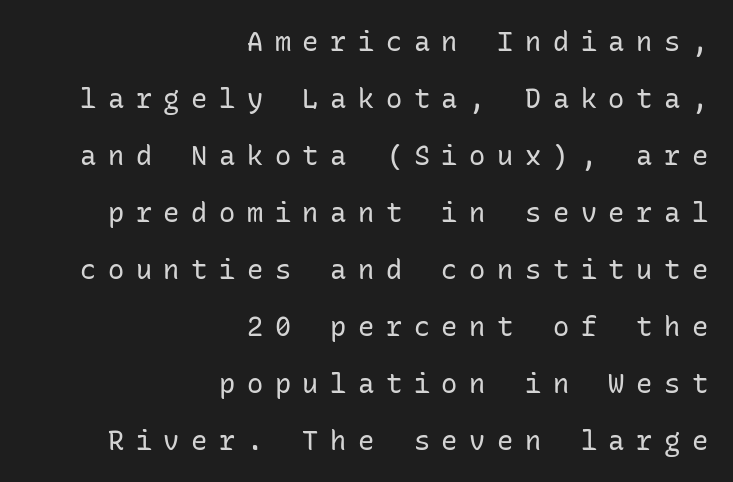
The image shows 27 px text type, upright; set right-aligned, loose line spacing (2.11x), unusually wide letter spacing (+0.43 em), not underlined.
